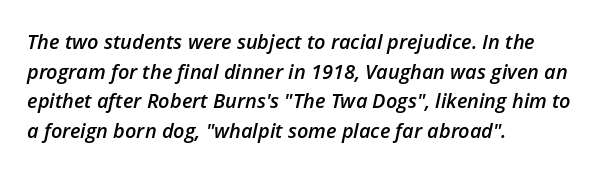
Q: Is the text bold? A: Semi-bold.
Q: Is the text italic (slanted)? A: Yes, it leans right by about 12 degrees.
Q: Is the text underlined? A: No.
Q: How is the paragraph aligned? A: Left-aligned.
Q: Is the spacing between letters normal or unusually wide? A: Normal.
Q: Is the spacing between lines tight, normal or loose? A: Normal.
